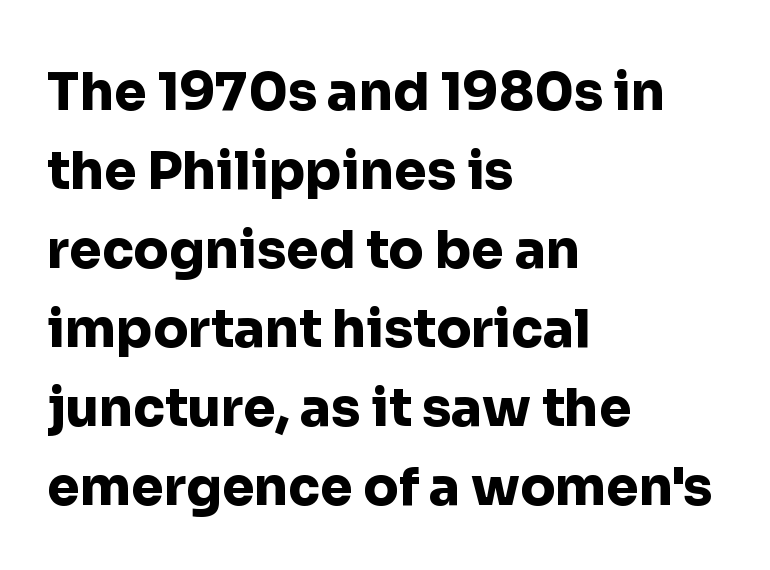
The image shows 52 px heavy sans-serif type, upright; set left-aligned, normal line spacing (1.52x), normal letter spacing, not underlined; low stroke contrast and a medium x-height.
